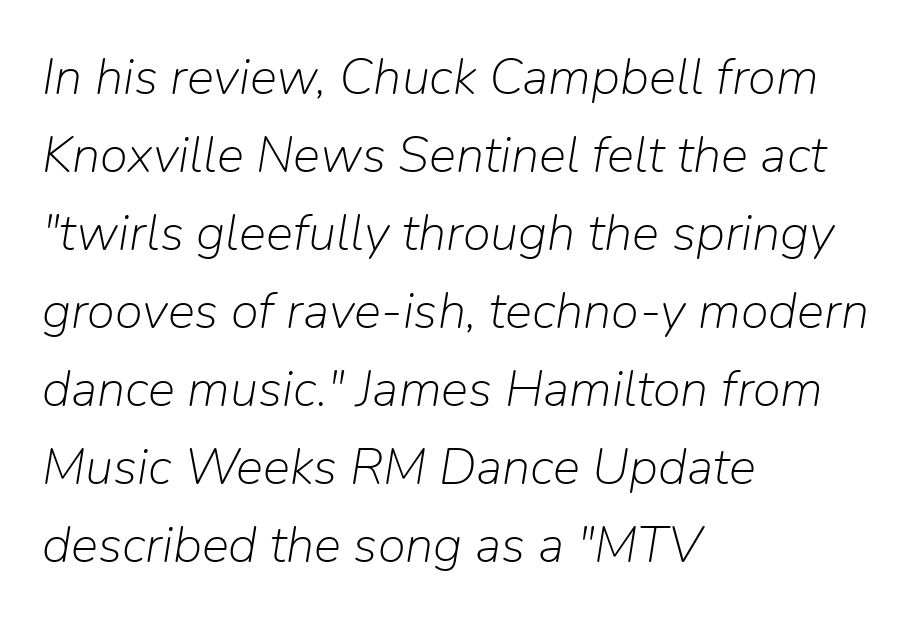
Baseline-to-baseline distance is the conventional proportion of letter height. Line starts are locked; line ends wander. Tracking here is standard; glyphs follow each other at the usual distance. A bare baseline throughout the passage. The strokes are not fattened; the text isn't bold.
